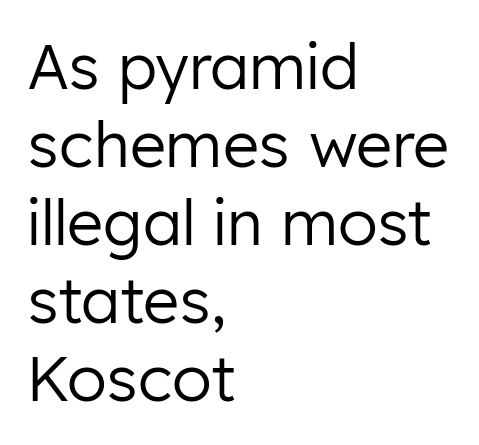
The zone under the glyphs is completely vacant. Stroke mass is kept to a normal reading level or below. The face used here is a sans, in the tradition of grotesques and geometrics. The rendering uses a moderate line-height, typical for paragraphs.
